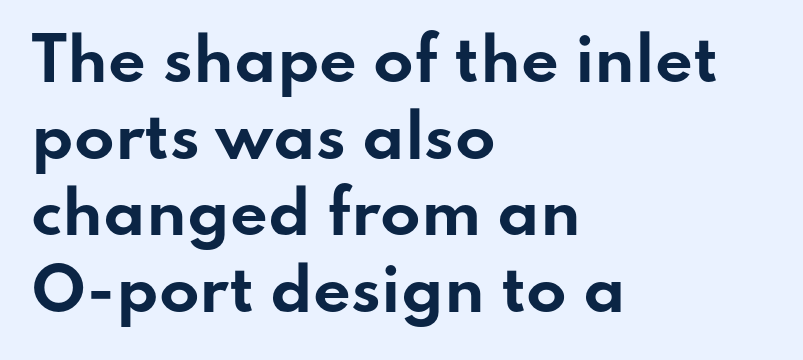
{"serif": "no", "italic": "no", "bold": "yes", "weight": "bold", "width": "wide", "stroke_contrast": "low", "x_height": "small", "monospaced": "no", "underline": "no", "align": "left", "line_spacing": "normal", "line_spacing_ratio": 1.3, "letter_spacing": "normal", "letter_spacing_em": 0.0, "glyph_px": 59}
